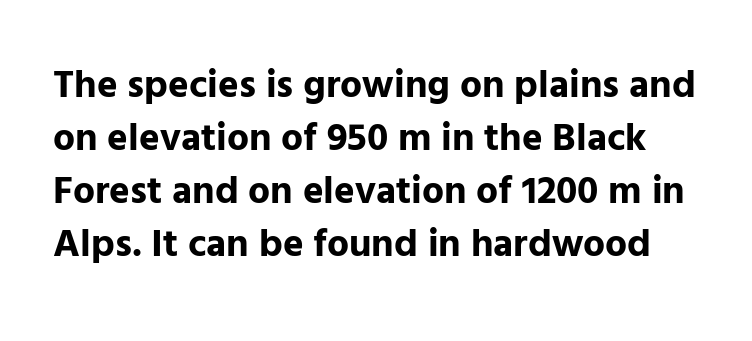
Q: Is the text bold? A: Yes.
Q: Is the text italic (slanted)? A: No, it is upright.
Q: Is the typeface a serif or a sans-serif typeface? A: Sans-serif.
Q: Is the text underlined? A: No.
Q: Is the spacing between letters normal or unusually wide? A: Normal.
Q: Is the spacing between lines tight, normal or loose? A: Normal.
Q: Width (condensed, normal, or wide)? A: Normal.
Q: Stroke contrast? A: Low.
Q: x-height? A: Medium.
Q: Monospaced? A: No.
